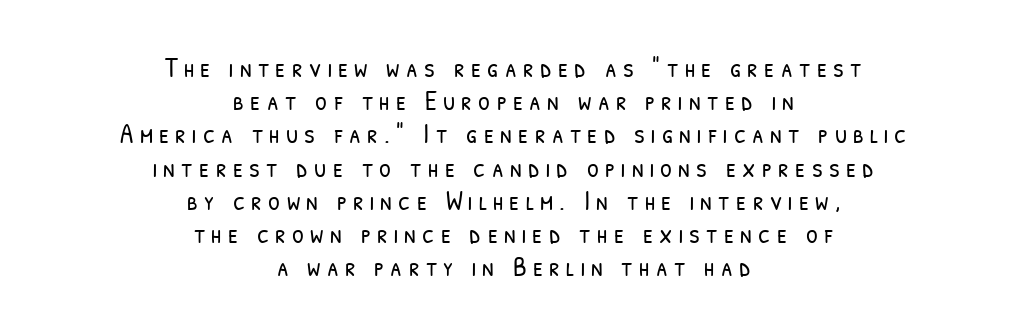
The image shows 27 px text type; set centered, line spacing 1.23x, unusually wide letter spacing (+0.23 em), not underlined.
